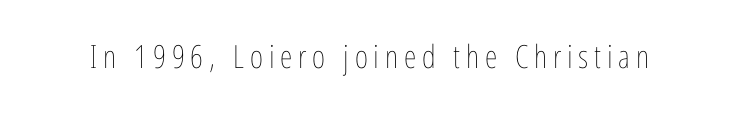
Q: Is the text bold? A: No.
Q: Is the text italic (slanted)? A: No, it is upright.
Q: Is the text underlined? A: No.
Q: Width (condensed, normal, or wide)? A: Condensed.
Q: Stroke contrast? A: Low.
Q: x-height? A: Medium.
Q: Monospaced? A: No.
